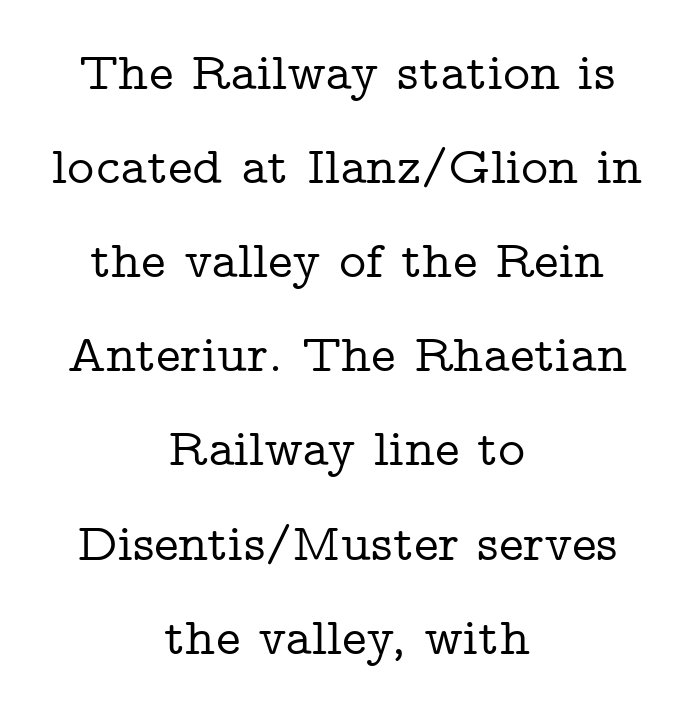
Q: Is the text italic (slanted)? A: No, it is upright.
Q: Is the typeface a serif or a sans-serif typeface? A: Serif.
Q: Is the text underlined? A: No.
Q: How is the paragraph aligned? A: Centered.
Q: Is the spacing between letters normal or unusually wide? A: Normal.
Q: Width (condensed, normal, or wide)? A: Wide.
Q: Stroke contrast? A: Low.
Q: x-height? A: Medium.
Q: Monospaced? A: No.
